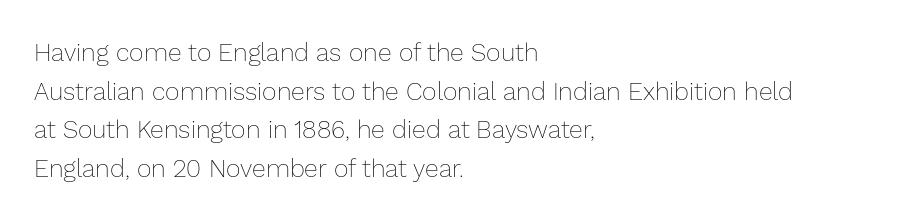
{"italic": "no", "bold": "no", "underline": "no", "align": "left", "line_spacing": "normal", "line_spacing_ratio": 1.55, "letter_spacing": "normal", "letter_spacing_em": 0.0, "glyph_px": 25}
